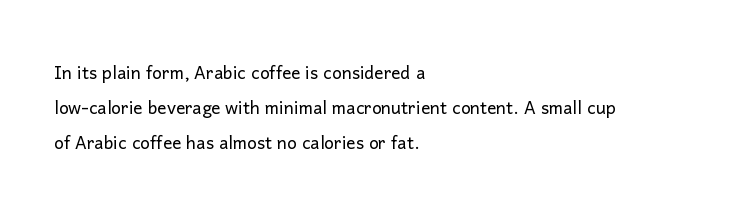
Q: Is the text bold? A: No.
Q: Is the text italic (slanted)? A: No, it is upright.
Q: Is the text underlined? A: No.
Q: How is the paragraph aligned? A: Left-aligned.
Q: Is the spacing between letters normal or unusually wide? A: Normal.
Q: Is the spacing between lines tight, normal or loose? A: Normal.
